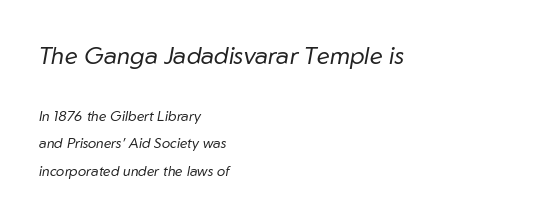
Q: Is the text bold? A: No.
Q: Is the text italic (slanted)? A: Yes, it leans right by about 10 degrees.
Q: Is the text underlined? A: No.
Q: How is the paragraph aligned? A: Left-aligned.
Q: Is the spacing between letters normal or unusually wide? A: Normal.
Q: Is the spacing between lines tight, normal or loose? A: Loose.
Q: Which block of text is set in a larger size, the first (top) or the second (bottom)? A: The first (top) one.
